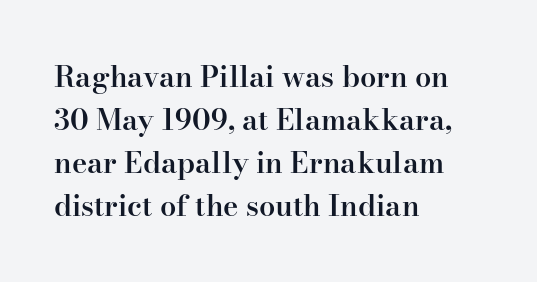
Q: Is the text bold? A: Semi-bold.
Q: Is the text italic (slanted)? A: No, it is upright.
Q: Is the typeface a serif or a sans-serif typeface? A: Serif.
Q: Is the text underlined? A: No.
Q: How is the paragraph aligned? A: Left-aligned.
Q: Is the spacing between letters normal or unusually wide? A: Normal.
Q: Is the spacing between lines tight, normal or loose? A: Normal.
Q: Width (condensed, normal, or wide)? A: Normal.
Q: Stroke contrast? A: High.
Q: x-height? A: Small.
Q: Monospaced? A: No.
